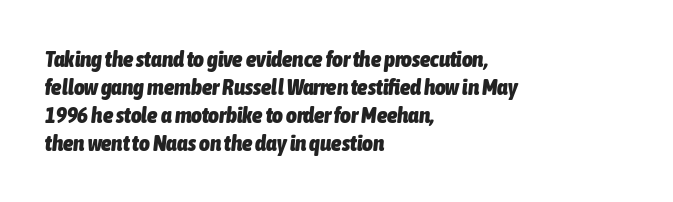
Q: Is the text bold? A: Yes.
Q: Is the text italic (slanted)? A: Yes, it leans right by about 6 degrees.
Q: Is the text underlined? A: No.
Q: How is the paragraph aligned? A: Left-aligned.
Q: Is the spacing between letters normal or unusually wide? A: Normal.
